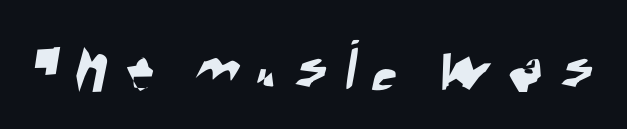
The image shows 74 px condensed sans-serif type; set unusually wide letter spacing (+0.22 em), not underlined; high stroke contrast and a large x-height.
